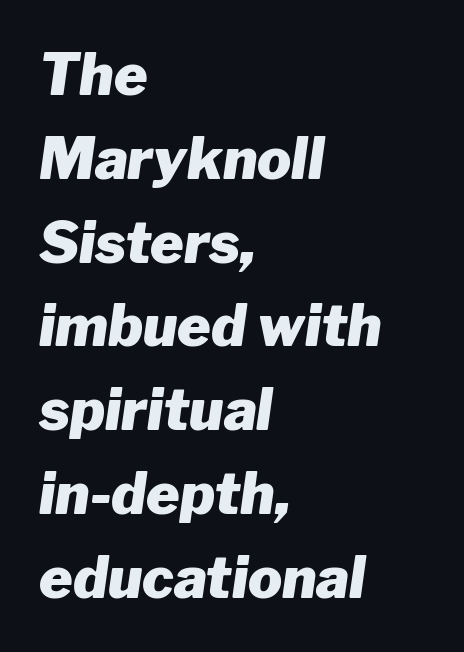
Short and long lines alike share a common starting point at left. Bare-footed words on every line. The rendering uses natural spacing where letterforms have individual widths. The rendering uses a moderate line-height, typical for paragraphs. Bold? Absolutely — the strokes are thick and heavy.
